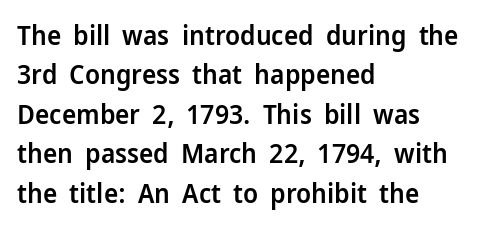
{"italic": "no", "bold": "semi", "underline": "no", "align": "left", "line_spacing": "normal", "line_spacing_ratio": 1.46, "letter_spacing": "normal", "letter_spacing_em": 0.0, "glyph_px": 27}
